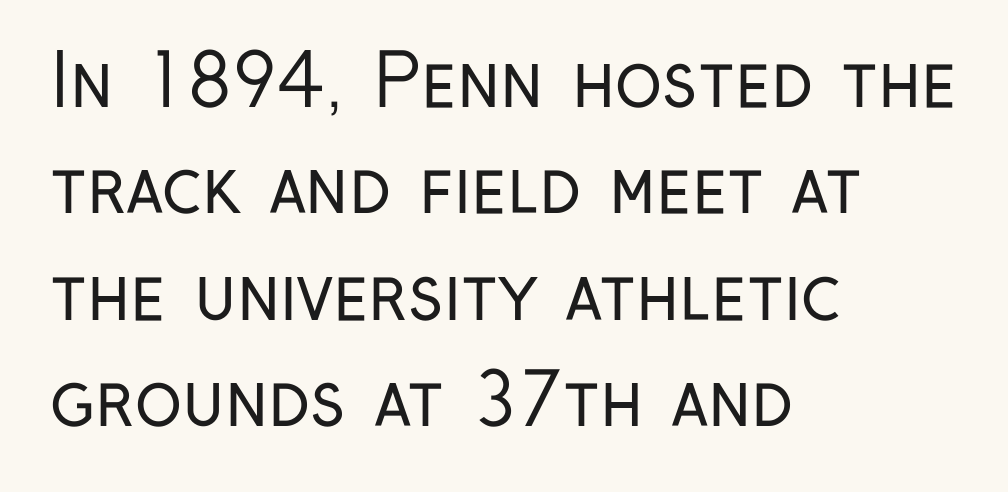
Students, observe: this is what conventionally led text looks like. The passage shown is typed in a proportional face where columns would drift. Bare-footed words on every line. Serifs: no, the terminals of the letterforms are clean. Stem width sits at or under what a default text font uses. The paragraph shown leans on its left margin.
